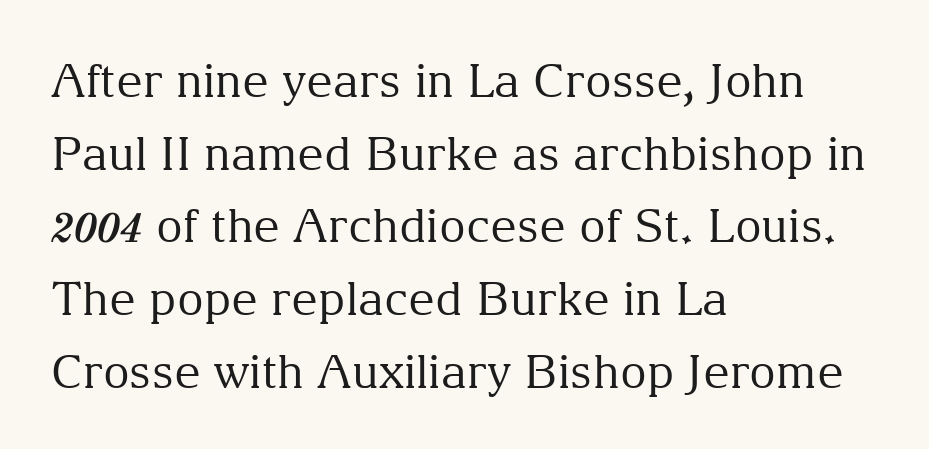
The image shows 46 px regular-weight serif type, upright; set left-aligned, normal line spacing (1.58x), normal letter spacing, not underlined; medium stroke contrast and a medium x-height.
